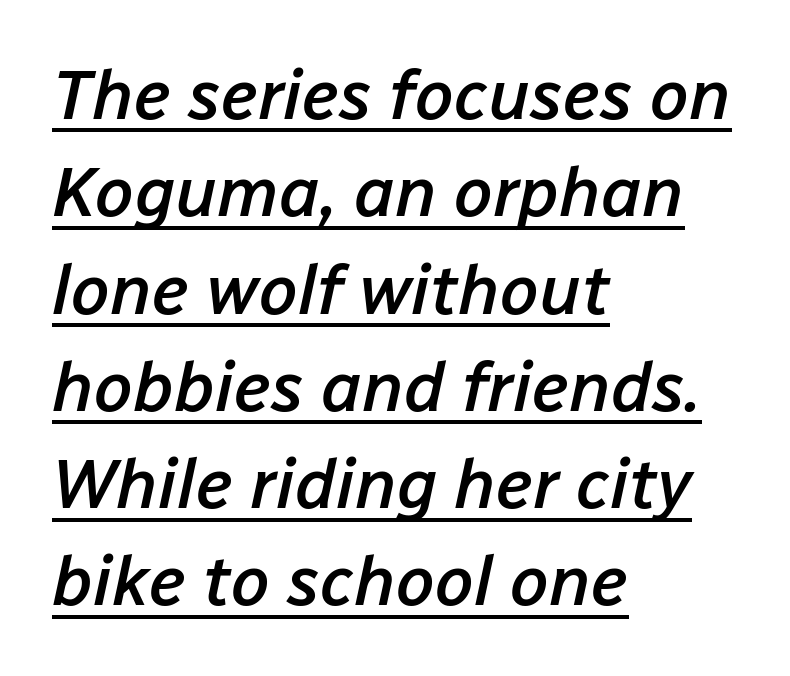
Q: Is the text bold? A: Semi-bold.
Q: Is the text italic (slanted)? A: Yes, it leans right by about 12 degrees.
Q: Is the text underlined? A: Yes.
Q: How is the paragraph aligned? A: Left-aligned.
Q: Is the spacing between letters normal or unusually wide? A: Normal.
Q: Is the spacing between lines tight, normal or loose? A: Normal.
Q: Width (condensed, normal, or wide)? A: Normal.
Q: Stroke contrast? A: Low.
Q: x-height? A: Medium.
Q: Monospaced? A: No.
